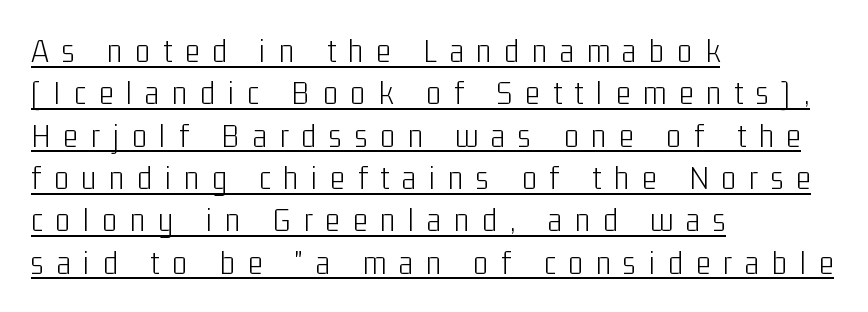
{"serif": "no", "italic": "no", "bold": "no", "weight": "light", "width": "condensed", "stroke_contrast": "low", "x_height": "medium", "monospaced": "no", "underline": "yes", "align": "left", "line_spacing_ratio": 1.21, "letter_spacing": "wide", "letter_spacing_em": 0.37, "glyph_px": 35}
